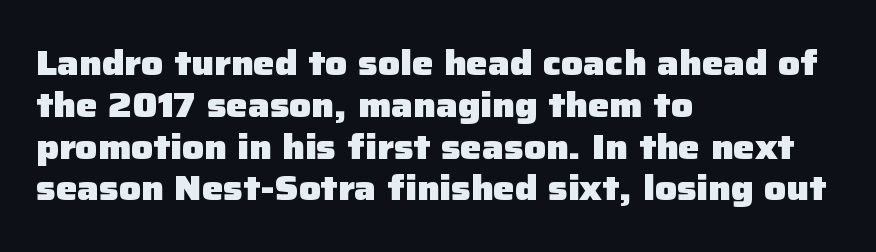
The image shows 34 px heavy sans-serif type, upright; set left-aligned, line spacing 1.23x, normal letter spacing, not underlined; low stroke contrast and a medium x-height.
